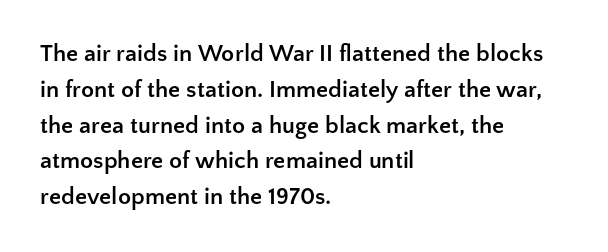
The image shows 24 px bold type, upright; set left-aligned, normal line spacing (1.49x), normal letter spacing, not underlined.
